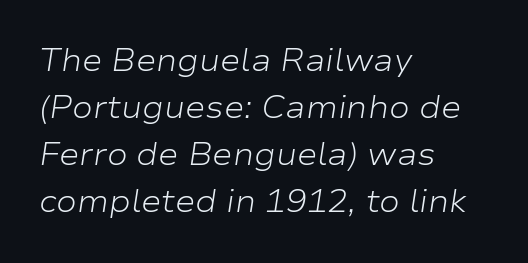
{"italic": "yes", "lean": "right", "slant_degrees": 9, "bold": "no", "weight": "light", "width": "wide", "stroke_contrast": "low", "x_height": "medium", "monospaced": "no", "underline": "no", "align": "left", "line_spacing": "normal", "line_spacing_ratio": 1.52, "letter_spacing": "normal", "letter_spacing_em": 0.0, "glyph_px": 31}
